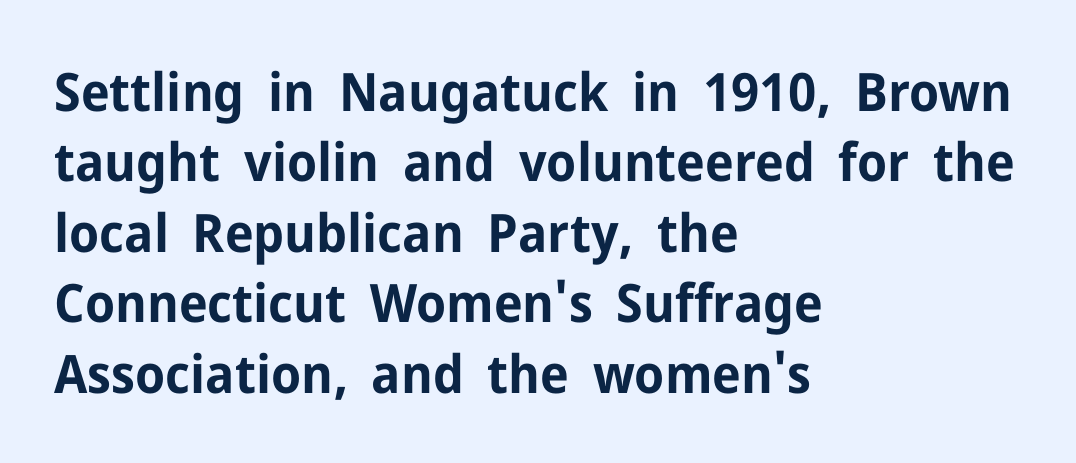
This block has exactly the height ordinary leading produces. The passage shown is not underscored anywhere. Spacing between characters is what you'd get straight out of the box. Varying glyph widths throughout — classic text-font behaviour.
